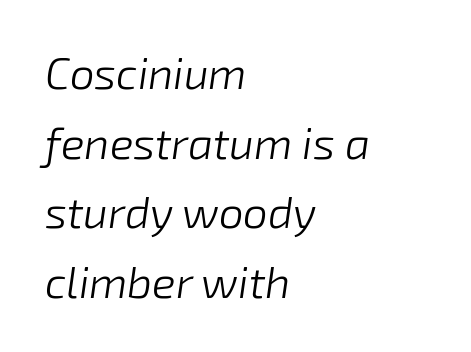
The image shows 44 px light type, italic (leaning right); set left-aligned, normal line spacing (1.58x), normal letter spacing, not underlined; low stroke contrast and a medium x-height.
